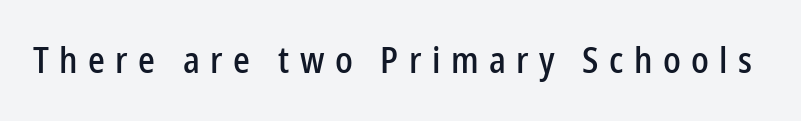
The letters stand straight up with perfectly vertical stems. Regarding serifs, this sample does without them. How are the letters spaced? Widely, with obvious added tracking. Just letters on the line, the space beneath them empty. The rendering uses natural spacing where letterforms have individual widths.
